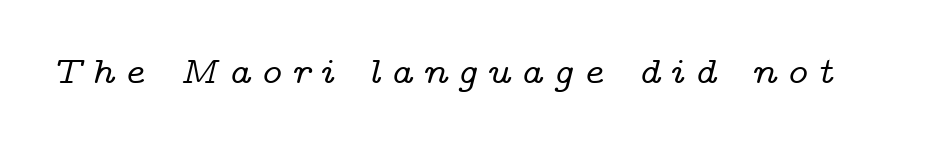
Q: Is the text italic (slanted)? A: Yes, it leans right by about 14 degrees.
Q: Is the typeface a serif or a sans-serif typeface? A: Serif.
Q: Is the text underlined? A: No.
Q: Is the spacing between letters normal or unusually wide? A: Unusually wide.
Q: Width (condensed, normal, or wide)? A: Wide.
Q: Stroke contrast? A: Low.
Q: x-height? A: Medium.
Q: Monospaced? A: No.
